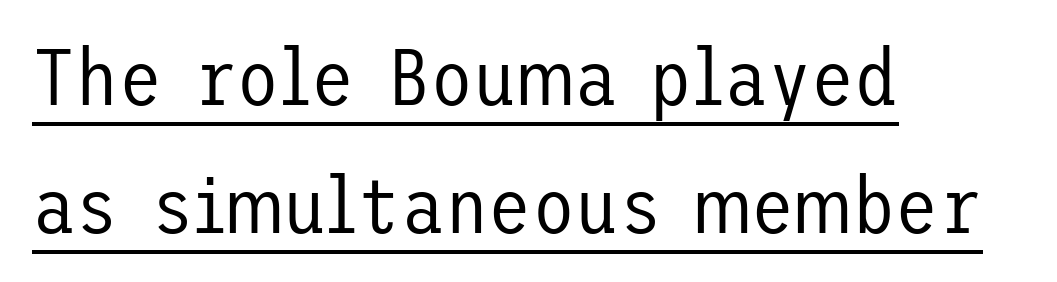
Is there an underline? Yes — a line sits under the letters. The font family rendered here belongs to the sans-serif group. Summary of vertical rhythm: regular, with standard interline spacing. If you drew a ruler down the left edge, every line would touch it. Unlike italic type, these characters show no tilt at all. This reads as an unemphasized weight, regular at the heaviest.
